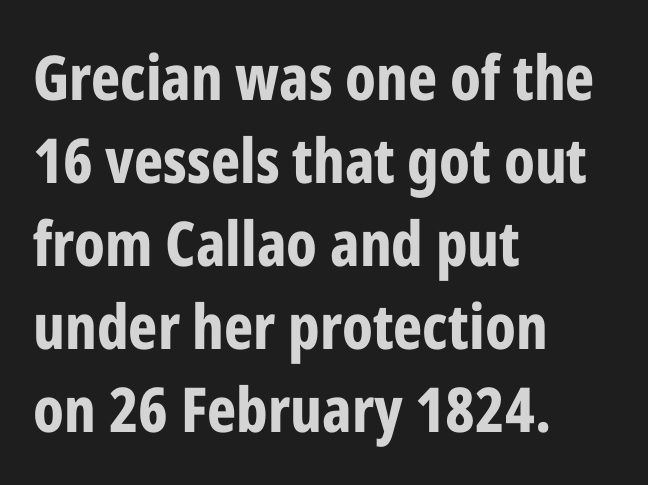
The passage shown has conventional tracking throughout. Bold? Absolutely — the strokes are thick and heavy. The rag falls on the right side of this text block. Check where the strokes stop: nothing finishes them off — pure sans. Quick note: interline space is typical. Italic? Not at all — the glyphs are vertical.
